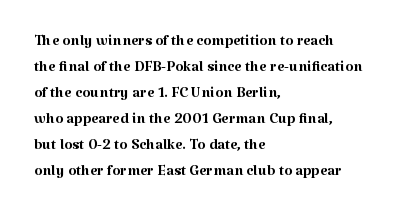
Q: Is the text bold? A: No.
Q: Is the text italic (slanted)? A: No, it is upright.
Q: Is the text underlined? A: No.
Q: How is the paragraph aligned? A: Left-aligned.
Q: Is the spacing between letters normal or unusually wide? A: Normal.
